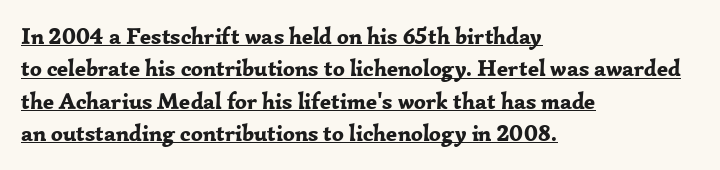
The face used here has the dense, thick strokes of a bold. In terms of letterspacing, this is plain default setting. This sample carries an underscore along the baseline area. The vertical gap from one line to the next is medium.
